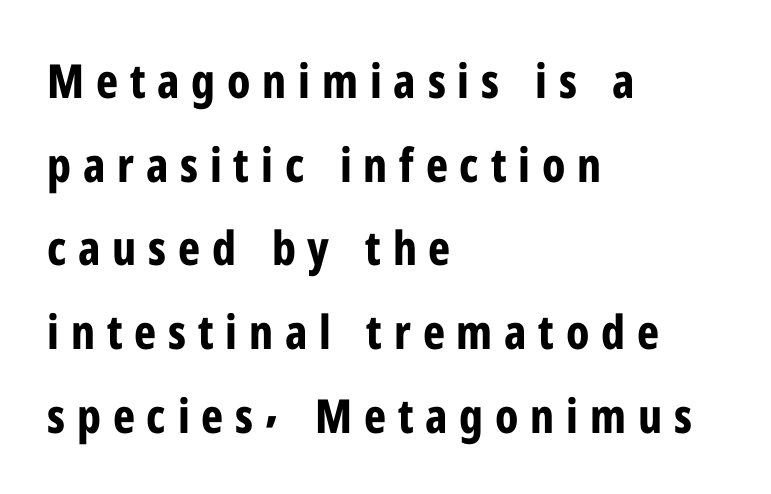
The image shows 47 px bold, condensed sans-serif type, upright; set left-aligned, line spacing 1.78x, unusually wide letter spacing (+0.25 em), not underlined; low stroke contrast and a medium x-height.
